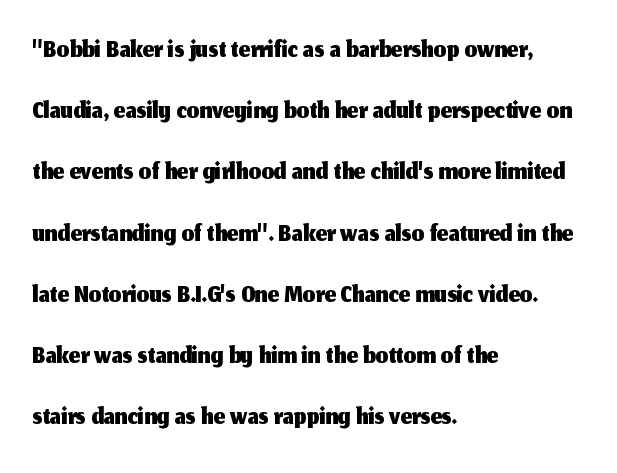
{"serif": "no", "italic": "no", "width": "normal", "stroke_contrast": "medium", "x_height": "medium", "monospaced": "no", "underline": "no", "align": "left", "line_spacing": "normal", "line_spacing_ratio": 1.53, "letter_spacing": "normal", "letter_spacing_em": 0.0, "glyph_px": 40}
